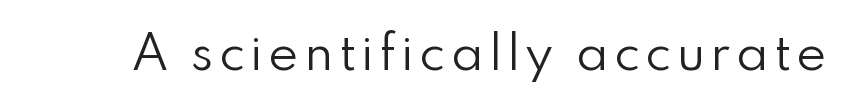
The image shows 46 px regular-weight sans-serif type, upright; set not underlined; low stroke contrast and a small x-height.
